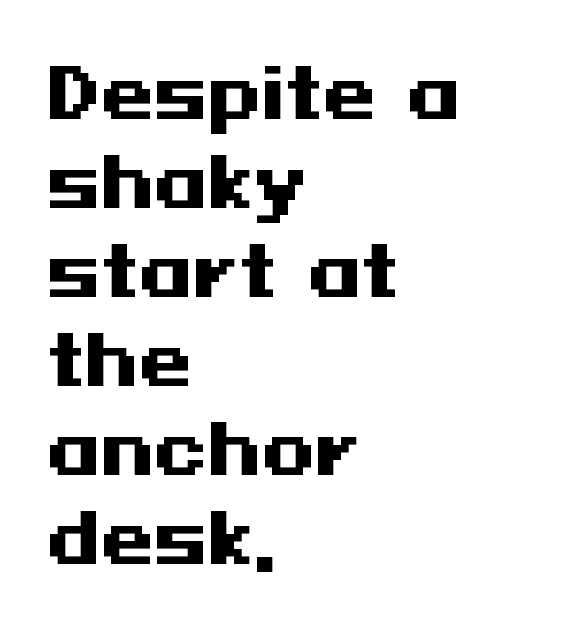
The image shows 69 px heavy, wide sans-serif type, upright; set left-aligned, normal line spacing (1.29x), normal letter spacing, not underlined; medium stroke contrast and a medium x-height.
